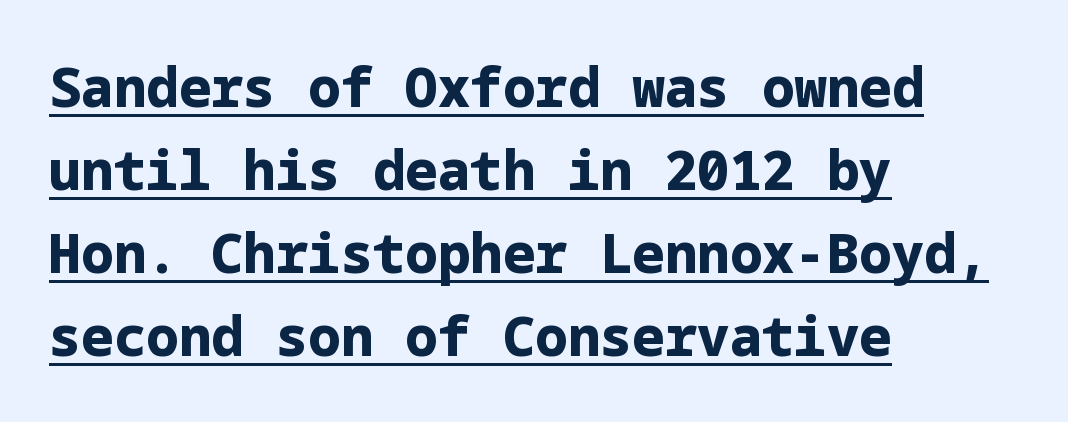
The image shows 54 px bold sans-serif type, upright; set left-aligned, normal line spacing (1.54x), normal letter spacing, underlined; low stroke contrast and a medium x-height.
